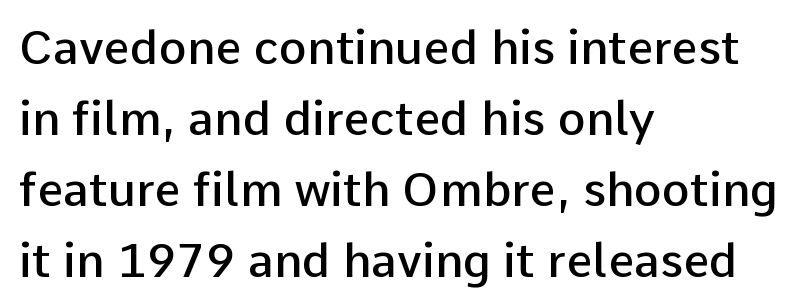
Q: Is the text bold? A: Semi-bold.
Q: Is the text italic (slanted)? A: No, it is upright.
Q: Is the typeface a serif or a sans-serif typeface? A: Sans-serif.
Q: Is the text underlined? A: No.
Q: How is the paragraph aligned? A: Left-aligned.
Q: Is the spacing between letters normal or unusually wide? A: Normal.
Q: Is the spacing between lines tight, normal or loose? A: Normal.
Q: Width (condensed, normal, or wide)? A: Normal.
Q: Stroke contrast? A: Low.
Q: x-height? A: Medium.
Q: Monospaced? A: No.
